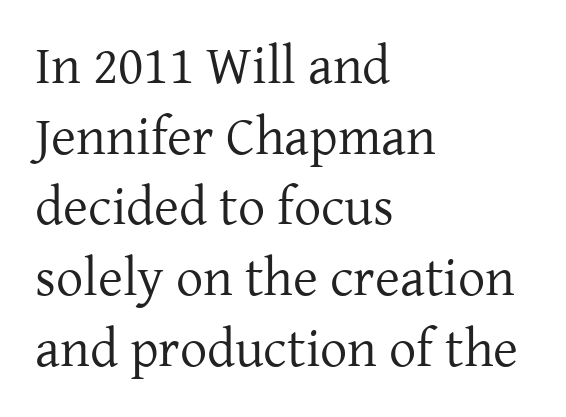
{"serif": "yes", "italic": "no", "bold": "no", "weight": "regular", "width": "normal", "stroke_contrast": "low", "x_height": "medium", "monospaced": "no", "underline": "no", "align": "left", "line_spacing": "normal", "line_spacing_ratio": 1.31, "letter_spacing": "normal", "letter_spacing_em": 0.0, "glyph_px": 54}
